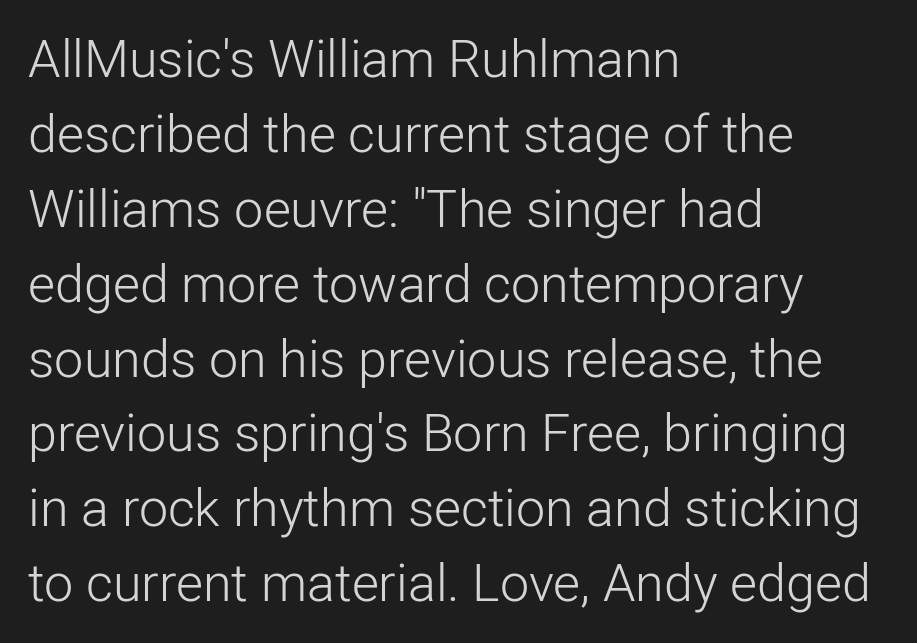
Q: Is the text bold? A: No.
Q: Is the text italic (slanted)? A: No, it is upright.
Q: Is the typeface a serif or a sans-serif typeface? A: Sans-serif.
Q: Is the text underlined? A: No.
Q: How is the paragraph aligned? A: Left-aligned.
Q: Is the spacing between letters normal or unusually wide? A: Normal.
Q: Is the spacing between lines tight, normal or loose? A: Normal.
Q: Width (condensed, normal, or wide)? A: Normal.
Q: Stroke contrast? A: Low.
Q: x-height? A: Medium.
Q: Monospaced? A: No.
